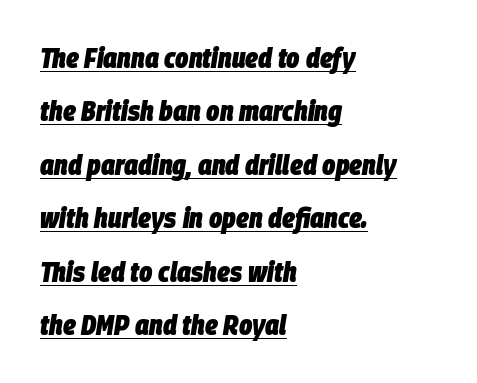
{"italic": "yes", "lean": "right", "slant_degrees": 9, "bold": "yes", "weight": "heavy", "width": "condensed", "stroke_contrast": "low", "x_height": "large", "monospaced": "no", "underline": "yes", "align": "left", "line_spacing": "loose", "line_spacing_ratio": 1.91, "letter_spacing": "normal", "letter_spacing_em": 0.0, "glyph_px": 28}
